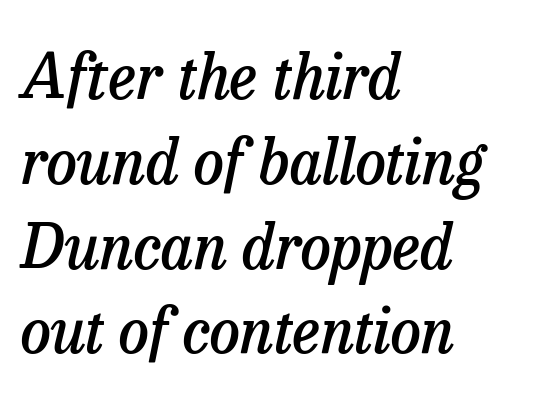
The image shows 61 px semibold serif type, italic (leaning right); set left-aligned, normal line spacing (1.39x), normal letter spacing, not underlined; low stroke contrast and a medium x-height.
